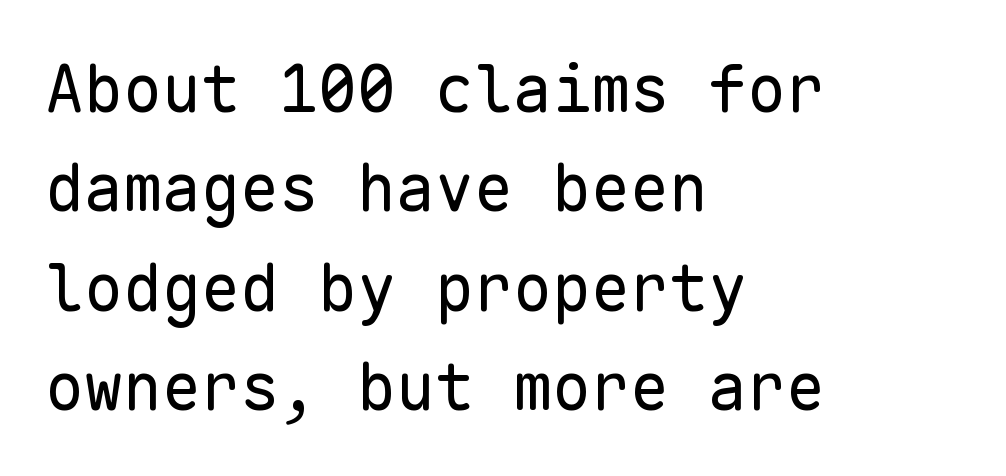
The image shows 65 px regular-weight sans-serif type, upright, monospaced; set left-aligned, normal line spacing (1.53x), normal letter spacing, not underlined; low stroke contrast and a medium x-height.
